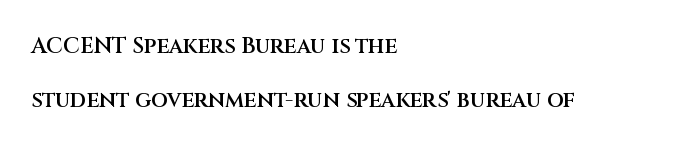
{"italic": "no", "bold": "semi", "underline": "no", "align": "left", "line_spacing": "loose", "line_spacing_ratio": 2.47, "letter_spacing": "normal", "letter_spacing_em": 0.0, "glyph_px": 22}
